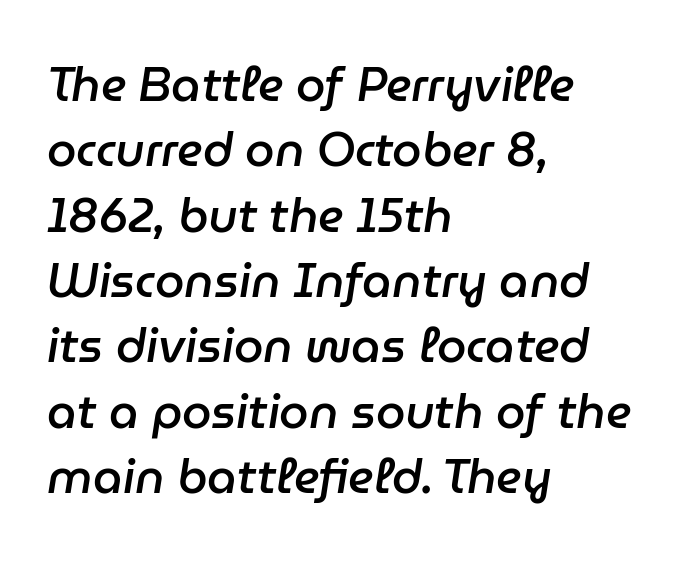
Q: Is the text bold? A: Semi-bold.
Q: Is the text italic (slanted)? A: Yes, it leans right by about 9 degrees.
Q: Is the text underlined? A: No.
Q: How is the paragraph aligned? A: Left-aligned.
Q: Is the spacing between letters normal or unusually wide? A: Normal.
Q: Is the spacing between lines tight, normal or loose? A: Normal.
Q: Width (condensed, normal, or wide)? A: Normal.
Q: Stroke contrast? A: Low.
Q: x-height? A: Medium.
Q: Monospaced? A: No.
